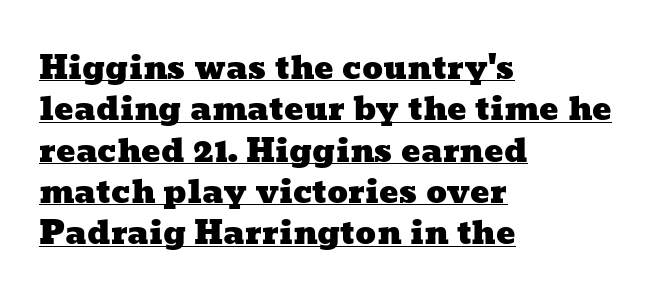
Q: Is the text underlined? A: Yes.
Q: How is the paragraph aligned? A: Left-aligned.
Q: Is the spacing between letters normal or unusually wide? A: Normal.
Q: Is the spacing between lines tight, normal or loose? A: Normal.
Q: Width (condensed, normal, or wide)? A: Wide.
Q: Stroke contrast? A: Low.
Q: x-height? A: Medium.
Q: Monospaced? A: No.
